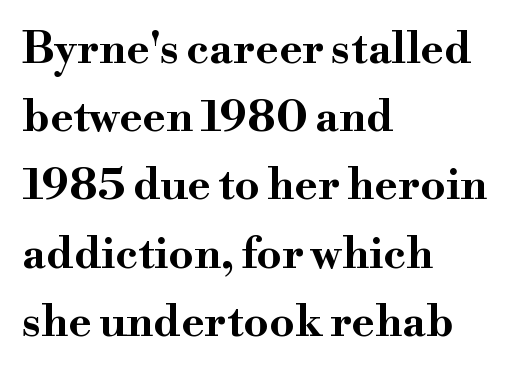
{"serif": "yes", "italic": "no", "bold": "yes", "weight": "bold", "width": "wide", "stroke_contrast": "high", "x_height": "small", "monospaced": "no", "underline": "no", "align": "left", "line_spacing": "normal", "line_spacing_ratio": 1.55, "letter_spacing": "normal", "letter_spacing_em": 0.0, "glyph_px": 44}
